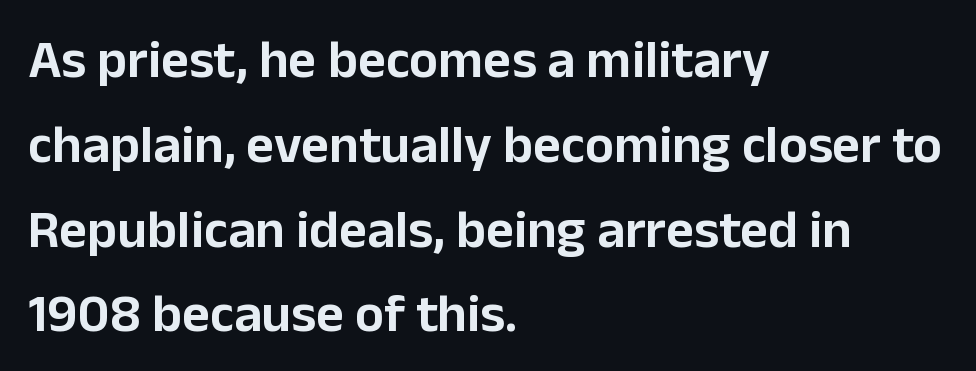
Notice how the passage keeps a crisp vertical edge on the left only. The type sits square on the baseline with zero lean. A bare baseline throughout the passage. Are there feet on the stems? There aren't — it's a sans.
